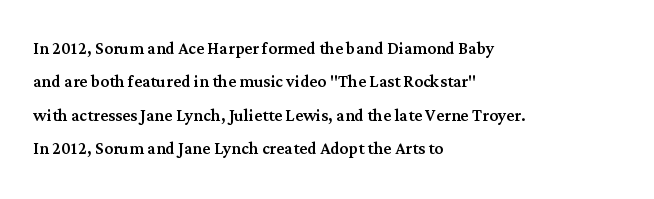
{"italic": "no", "underline": "no", "align": "left", "line_spacing": "normal", "line_spacing_ratio": 1.52, "letter_spacing": "normal", "letter_spacing_em": 0.0, "glyph_px": 22}
